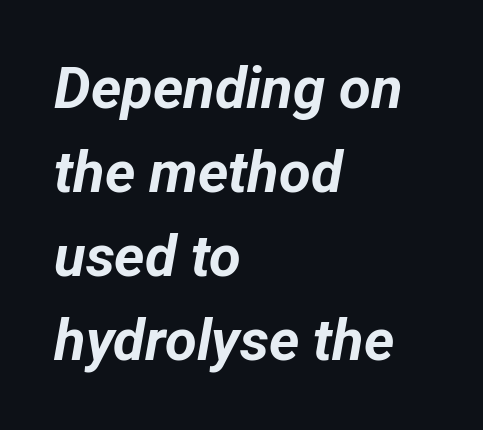
Q: Is the text bold? A: Yes.
Q: Is the text italic (slanted)? A: Yes, it leans right by about 12 degrees.
Q: Is the text underlined? A: No.
Q: How is the paragraph aligned? A: Left-aligned.
Q: Is the spacing between letters normal or unusually wide? A: Normal.
Q: Is the spacing between lines tight, normal or loose? A: Normal.
Q: Width (condensed, normal, or wide)? A: Normal.
Q: Stroke contrast? A: Low.
Q: x-height? A: Medium.
Q: Monospaced? A: No.
